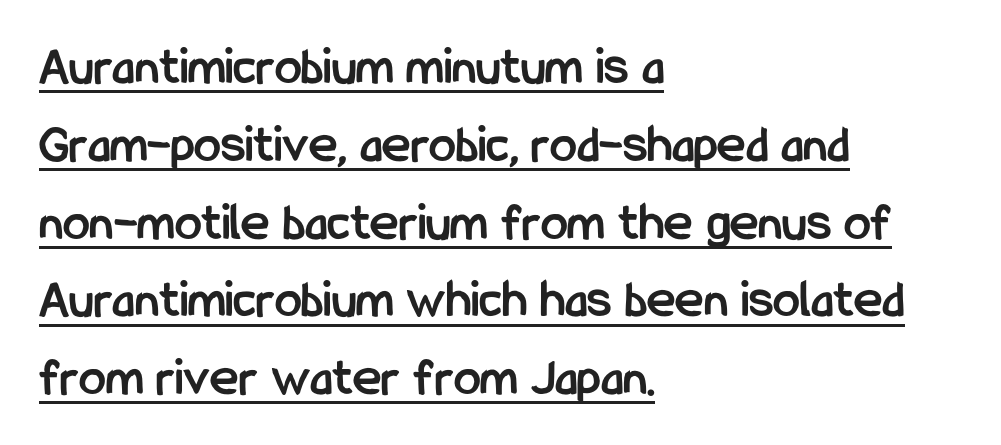
Q: Is the text bold? A: Yes.
Q: Is the text italic (slanted)? A: No, it is upright.
Q: Is the typeface a serif or a sans-serif typeface? A: Sans-serif.
Q: Is the text underlined? A: Yes.
Q: How is the paragraph aligned? A: Left-aligned.
Q: Is the spacing between letters normal or unusually wide? A: Normal.
Q: Is the spacing between lines tight, normal or loose? A: Normal.
Q: Width (condensed, normal, or wide)? A: Condensed.
Q: Stroke contrast? A: Low.
Q: x-height? A: Medium.
Q: Monospaced? A: No.
